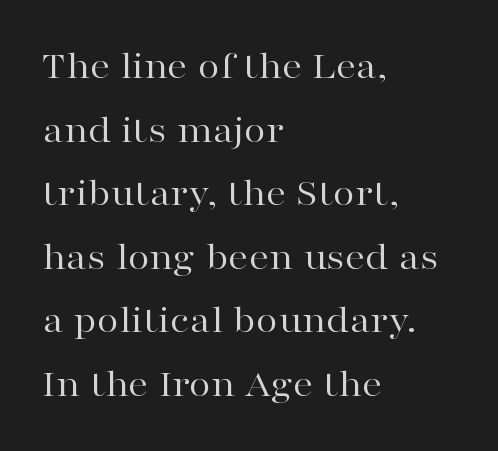
{"serif": "yes", "italic": "no", "bold": "no", "weight": "regular", "width": "wide", "stroke_contrast": "high", "x_height": "medium", "monospaced": "no", "underline": "no", "align": "left", "line_spacing": "normal", "line_spacing_ratio": 1.59, "letter_spacing": "normal", "letter_spacing_em": 0.0, "glyph_px": 40}
